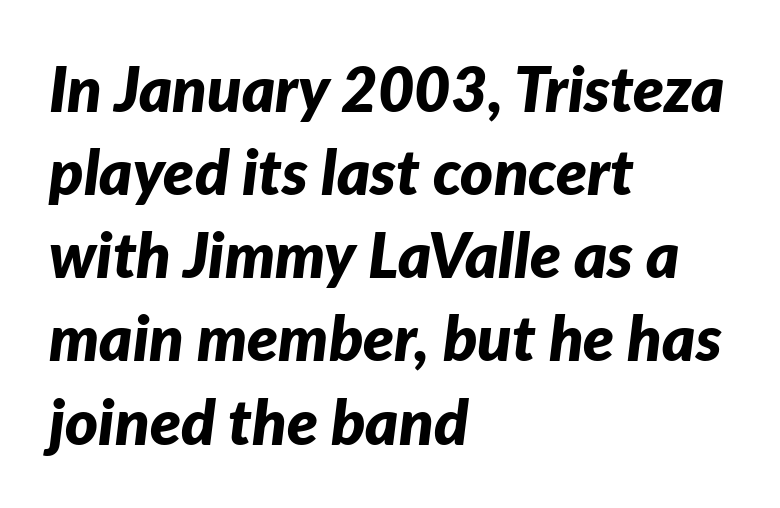
The image shows 63 px bold type, italic (leaning right); set left-aligned, normal line spacing (1.32x), normal letter spacing, not underlined; low stroke contrast and a medium x-height.
